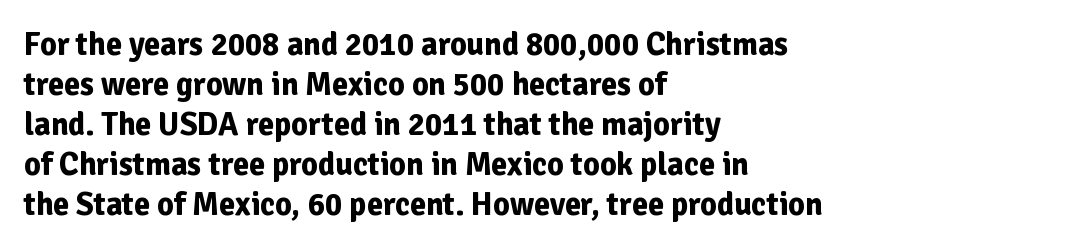
Q: Is the text bold? A: Yes.
Q: Is the text italic (slanted)? A: No, it is upright.
Q: Is the typeface a serif or a sans-serif typeface? A: Sans-serif.
Q: Is the text underlined? A: No.
Q: How is the paragraph aligned? A: Left-aligned.
Q: Is the spacing between letters normal or unusually wide? A: Normal.
Q: Is the spacing between lines tight, normal or loose? A: Normal.
Q: Width (condensed, normal, or wide)? A: Normal.
Q: Stroke contrast? A: Low.
Q: x-height? A: Medium.
Q: Monospaced? A: No.
